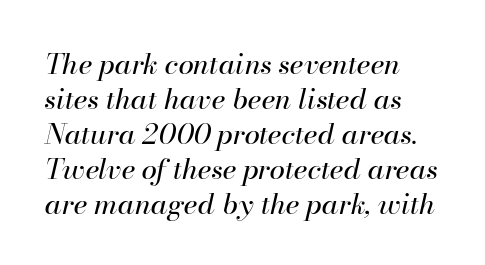
Anything drawn beneath the words? Only blank space. Regular leading. Quick note: italic. This rendering leaves character spacing at its baseline value.
